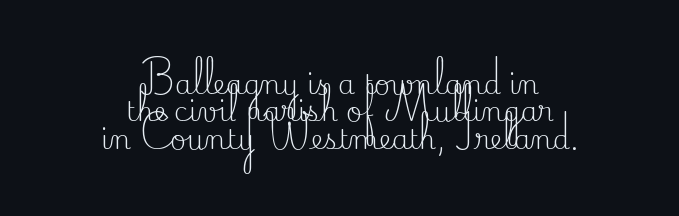
The image shows 27 px text type, upright; set centered, tight line spacing (1.01x), normal letter spacing, not underlined.
